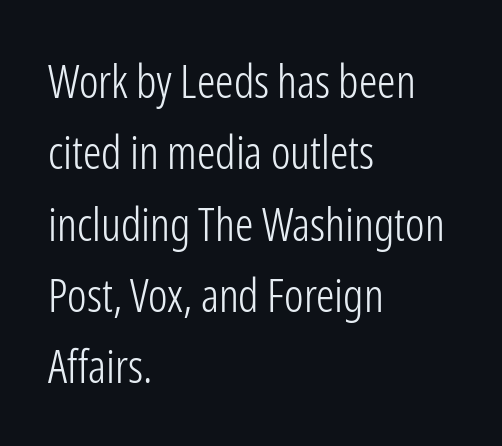
Each stroke keeps to a modest, everyday thickness or less. If you drew a ruler down the left edge, every line would touch it. Quick note: interline space is typical. Between one letter and the next there's only the usual sliver of space. Characters remain perfectly vertical along every line. The rendering uses natural spacing where letterforms have individual widths.
